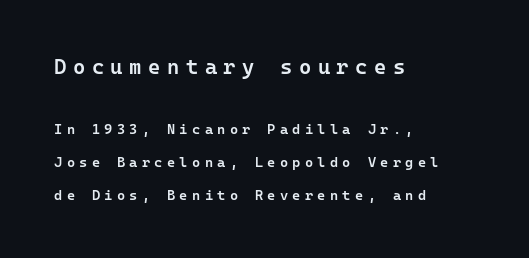
Is the type bold? Partly — it's a semibold, heavier than regular but not fully bold. The setting favours the left margin, as ordinary paragraphs usually do. Posture: vertical. Lines of text with bare space underneath. Is the letter spacing exaggerated? Yes — the characters are pushed far apart.
